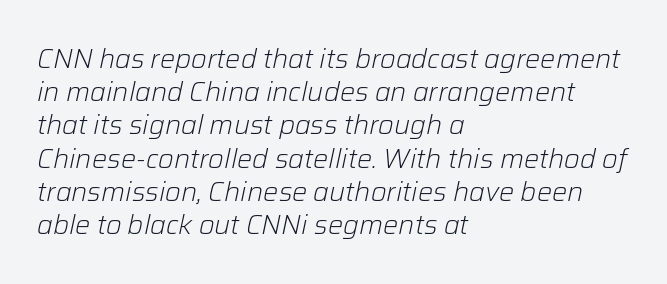
Q: Is the text bold? A: No.
Q: Is the text italic (slanted)? A: Yes, it leans right by about 12 degrees.
Q: Is the text underlined? A: No.
Q: How is the paragraph aligned? A: Left-aligned.
Q: Is the spacing between letters normal or unusually wide? A: Normal.
